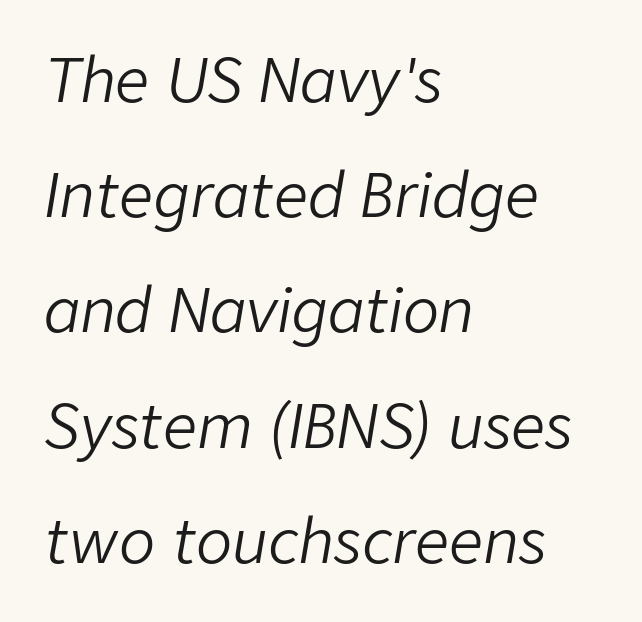
Q: Is the text bold? A: No.
Q: Is the text italic (slanted)? A: Yes, it leans right by about 9 degrees.
Q: Is the text underlined? A: No.
Q: How is the paragraph aligned? A: Left-aligned.
Q: Is the spacing between letters normal or unusually wide? A: Normal.
Q: Is the spacing between lines tight, normal or loose? A: Loose.
Q: Width (condensed, normal, or wide)? A: Normal.
Q: Stroke contrast? A: Low.
Q: x-height? A: Medium.
Q: Monospaced? A: No.
